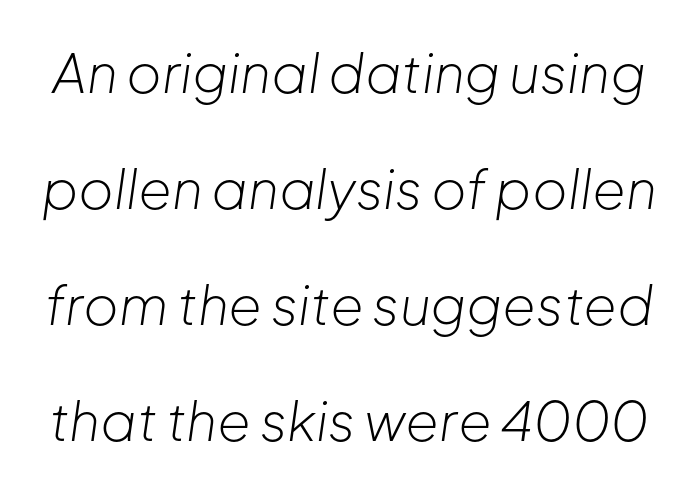
Rendered with sloped, italic letterforms. Descenders hang freely into open space. How are the letters spaced? Ordinarily, with no added tracking. Caption: face not bold, strokes unweighted.
